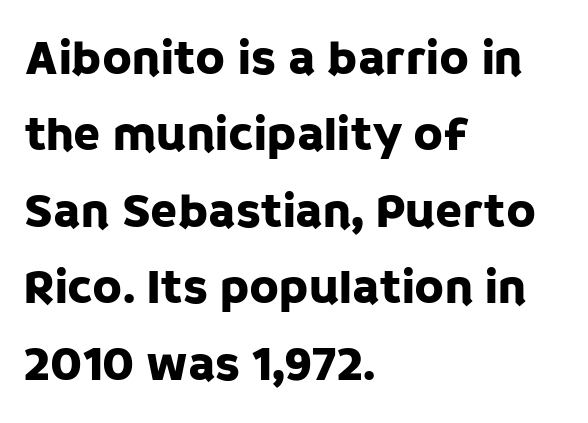
{"serif": "no", "italic": "no", "width": "normal", "stroke_contrast": "low", "x_height": "large", "monospaced": "no", "underline": "no", "align": "left", "line_spacing": "normal", "line_spacing_ratio": 1.56, "letter_spacing": "normal", "letter_spacing_em": 0.0, "glyph_px": 49}
